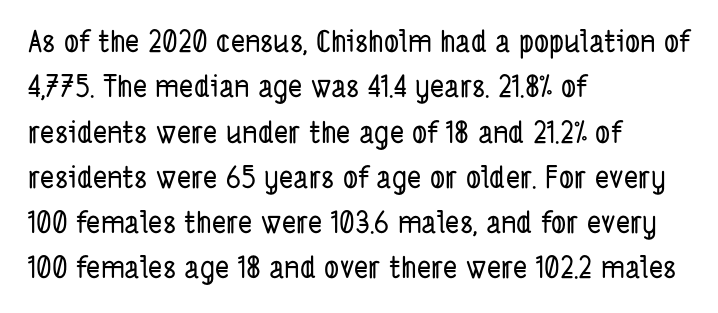
The image shows 30 px condensed sans-serif type; set left-aligned, normal line spacing (1.51x), normal letter spacing, not underlined; low stroke contrast and a medium x-height.
